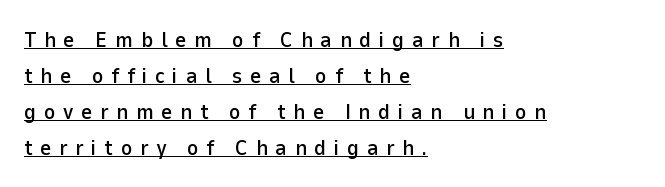
Posture: upright roman. The typesetter chose a ragged-right arrangement here. A normal amount of white space separates one row of letters from the next. The tracking reads as deliberately expanded to a designer's eye. This rendering features underlined lettering.
